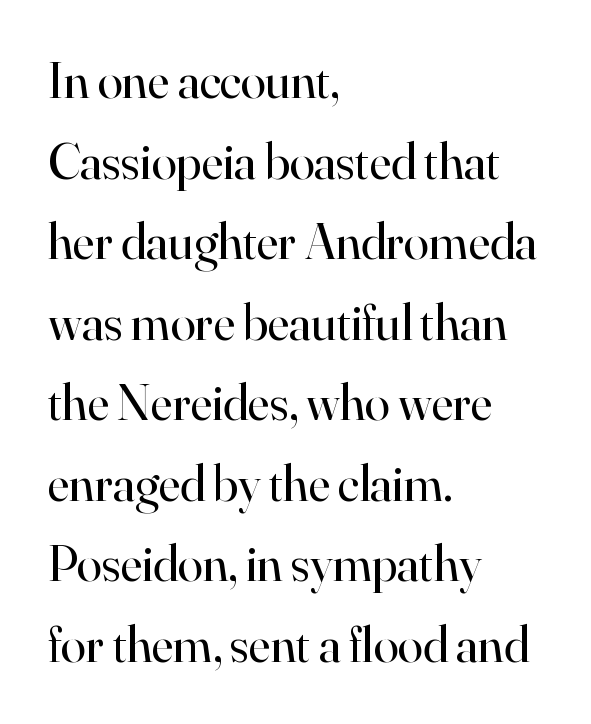
{"serif": "yes", "italic": "no", "bold": "no", "weight": "regular", "width": "normal", "stroke_contrast": "high", "x_height": "small", "monospaced": "no", "underline": "no", "align": "left", "line_spacing": "normal", "line_spacing_ratio": 1.58, "letter_spacing": "normal", "letter_spacing_em": 0.0, "glyph_px": 51}
